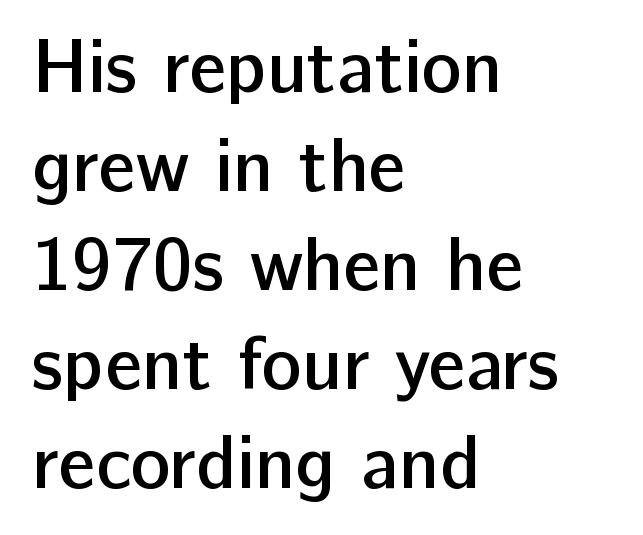
The image shows 75 px semibold sans-serif type, upright; set left-aligned, normal line spacing (1.32x), normal letter spacing, not underlined; low stroke contrast and a medium x-height.
